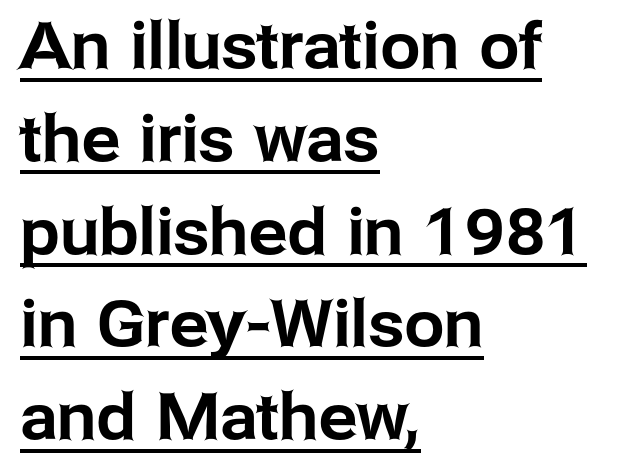
Q: Is the text italic (slanted)? A: No, it is upright.
Q: Is the typeface a serif or a sans-serif typeface? A: Sans-serif.
Q: Is the text underlined? A: Yes.
Q: How is the paragraph aligned? A: Left-aligned.
Q: Is the spacing between letters normal or unusually wide? A: Normal.
Q: Is the spacing between lines tight, normal or loose? A: Normal.
Q: Width (condensed, normal, or wide)? A: Normal.
Q: Stroke contrast? A: Low.
Q: x-height? A: Medium.
Q: Monospaced? A: No.
